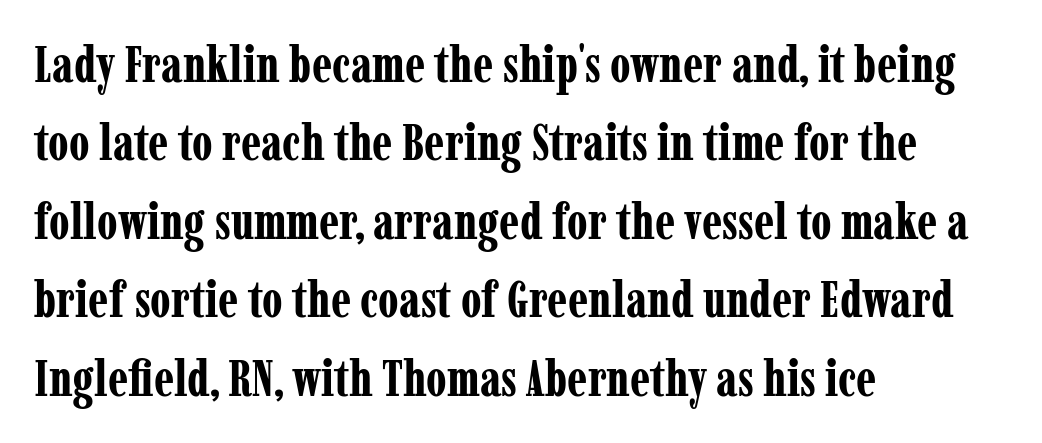
The image shows 50 px bold, condensed serif type, upright; set left-aligned, normal line spacing (1.57x), normal letter spacing, not underlined; low stroke contrast and a medium x-height.
